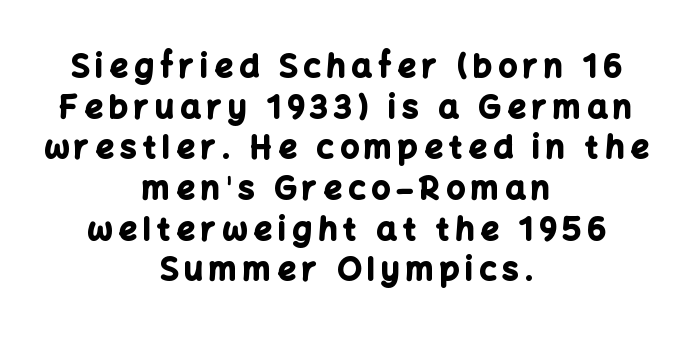
The face used here is a sans, in the tradition of grotesques and geometrics. Do the characters align in a grid? No, the font is proportional. The type is letterspaced generously, with wide tracking. Honestly, there is no underline to notice here at all. Caption: multi-line text, centered on the measure. Every character sits straight up, as roman type does.
